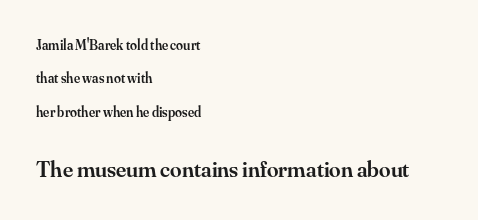
{"italic": "no", "bold": "semi", "underline": "no", "align": "left", "line_spacing": "loose", "line_spacing_ratio": 2.38, "letter_spacing": "normal", "letter_spacing_em": 0.0, "larger_block": "second", "size_ratio": 1.64, "glyph_px": 23}
